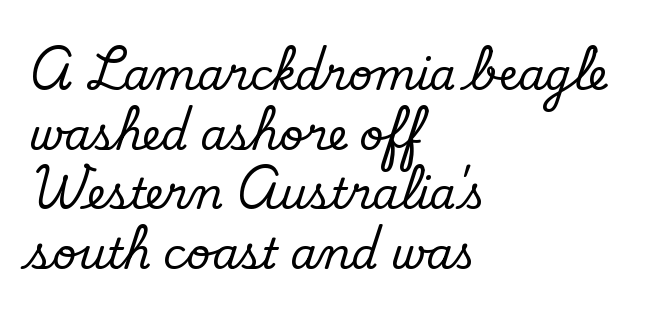
Q: Is the text bold? A: No.
Q: Is the typeface a serif or a sans-serif typeface? A: Sans-serif.
Q: Is the text underlined? A: No.
Q: How is the paragraph aligned? A: Left-aligned.
Q: Is the spacing between letters normal or unusually wide? A: Normal.
Q: Is the spacing between lines tight, normal or loose? A: Normal.
Q: Width (condensed, normal, or wide)? A: Normal.
Q: Stroke contrast? A: Low.
Q: x-height? A: Small.
Q: Monospaced? A: No.
